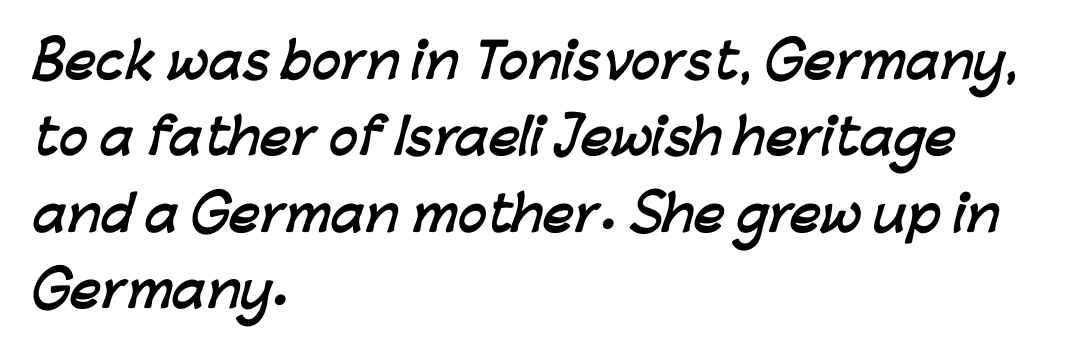
Q: Is the text bold? A: Yes.
Q: Is the typeface a serif or a sans-serif typeface? A: Sans-serif.
Q: Is the text underlined? A: No.
Q: How is the paragraph aligned? A: Left-aligned.
Q: Is the spacing between letters normal or unusually wide? A: Normal.
Q: Is the spacing between lines tight, normal or loose? A: Normal.
Q: Width (condensed, normal, or wide)? A: Normal.
Q: Stroke contrast? A: Low.
Q: x-height? A: Medium.
Q: Monospaced? A: No.
